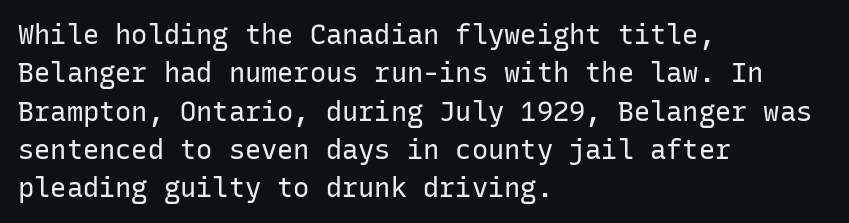
Q: Is the text bold? A: No.
Q: Is the text italic (slanted)? A: No, it is upright.
Q: Is the text underlined? A: No.
Q: How is the paragraph aligned? A: Left-aligned.
Q: Is the spacing between letters normal or unusually wide? A: Normal.
Q: Is the spacing between lines tight, normal or loose? A: Normal.
